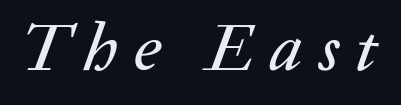
{"italic": "yes", "lean": "right", "slant_degrees": 20, "width": "normal", "stroke_contrast": "medium", "x_height": "medium", "monospaced": "no", "underline": "no", "letter_spacing": "wide", "letter_spacing_em": 0.23, "glyph_px": 68}
